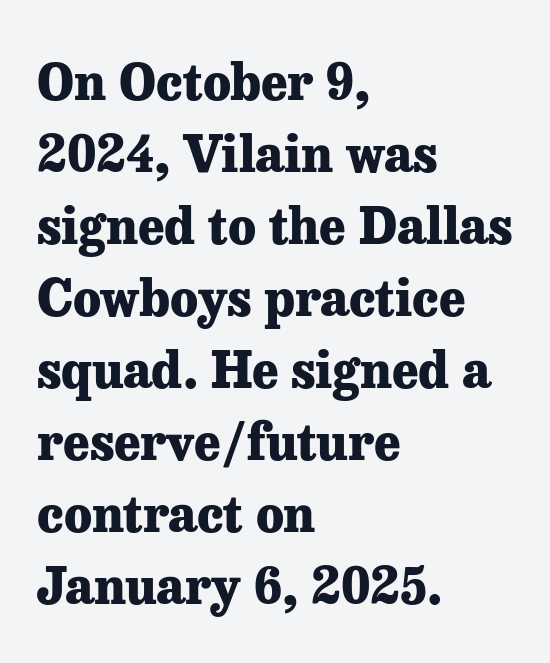
The words here are not underlined. Compared with typical paragraphs, the rows here are spaced about the same. The rendering keeps characters at their native spacing. Teacher's note: observe the even left margin — that is flush-left alignment. It's the straight-up-and-down kind of type.
